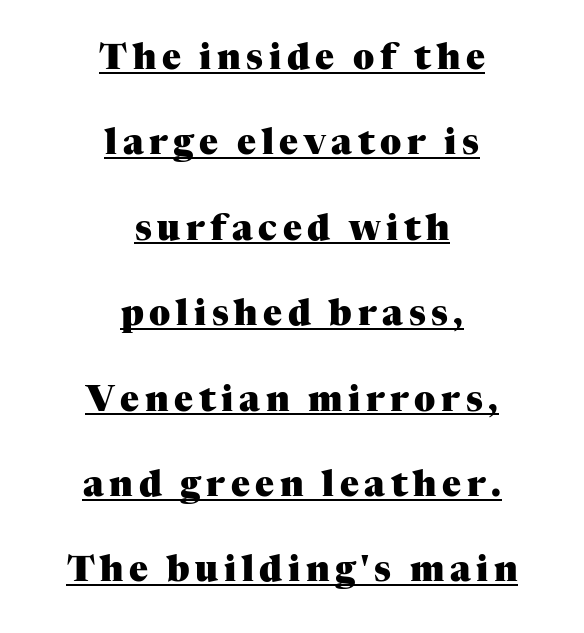
Q: Is the text bold? A: Yes.
Q: Is the text italic (slanted)? A: No, it is upright.
Q: Is the typeface a serif or a sans-serif typeface? A: Serif.
Q: Is the text underlined? A: Yes.
Q: How is the paragraph aligned? A: Centered.
Q: Is the spacing between lines tight, normal or loose? A: Loose.
Q: Width (condensed, normal, or wide)? A: Normal.
Q: Stroke contrast? A: Medium.
Q: x-height? A: Medium.
Q: Monospaced? A: No.
